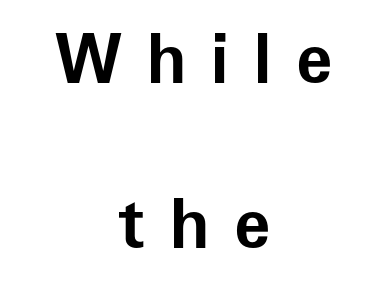
{"serif": "no", "italic": "no", "bold": "yes", "weight": "bold", "width": "normal", "stroke_contrast": "low", "x_height": "medium", "monospaced": "no", "underline": "no", "align": "center", "line_spacing": "loose", "line_spacing_ratio": 2.47, "letter_spacing": "wide", "letter_spacing_em": 0.37, "glyph_px": 67}
